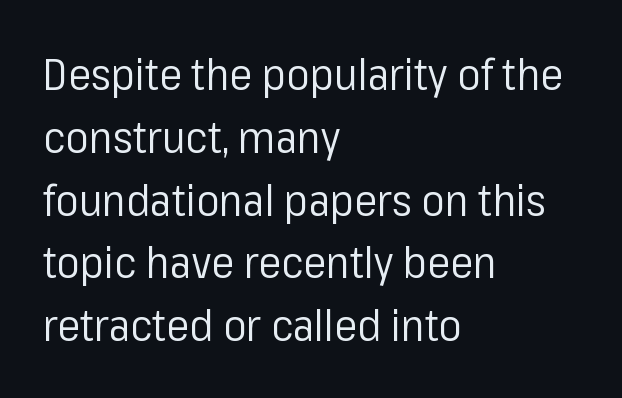
The image shows 43 px regular-weight sans-serif type, upright; set left-aligned, normal line spacing (1.46x), normal letter spacing, not underlined; low stroke contrast and a medium x-height.
